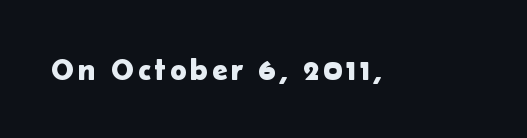
Q: Is the text italic (slanted)? A: No, it is upright.
Q: Is the typeface a serif or a sans-serif typeface? A: Sans-serif.
Q: Is the text underlined? A: No.
Q: Width (condensed, normal, or wide)? A: Normal.
Q: Stroke contrast? A: Low.
Q: x-height? A: Medium.
Q: Monospaced? A: No.
